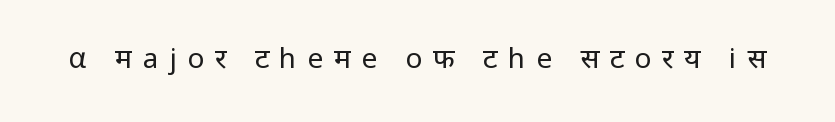
Q: Is the text bold? A: No.
Q: Is the text italic (slanted)? A: No, it is upright.
Q: Is the typeface a serif or a sans-serif typeface? A: Sans-serif.
Q: Is the text underlined? A: No.
Q: Is the spacing between letters normal or unusually wide? A: Unusually wide.
Q: Width (condensed, normal, or wide)? A: Normal.
Q: Stroke contrast? A: Low.
Q: x-height? A: Medium.
Q: Monospaced? A: No.
